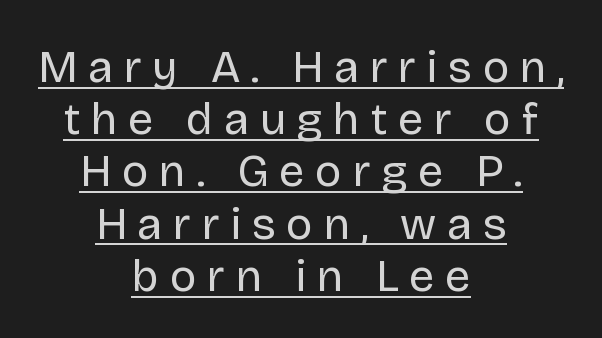
Q: Is the text bold? A: No.
Q: Is the text italic (slanted)? A: No, it is upright.
Q: Is the typeface a serif or a sans-serif typeface? A: Sans-serif.
Q: Is the text underlined? A: Yes.
Q: How is the paragraph aligned? A: Centered.
Q: Is the spacing between letters normal or unusually wide? A: Unusually wide.
Q: Width (condensed, normal, or wide)? A: Normal.
Q: Stroke contrast? A: Low.
Q: x-height? A: Large.
Q: Monospaced? A: No.
